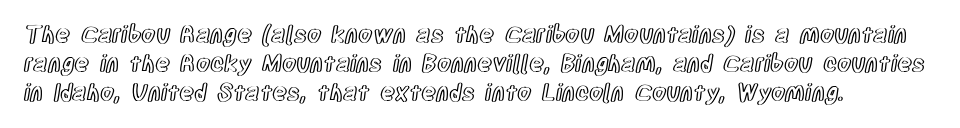
{"underline": "no", "align": "left", "line_spacing": "normal", "line_spacing_ratio": 1.26, "letter_spacing": "normal", "letter_spacing_em": 0.0, "glyph_px": 23}
